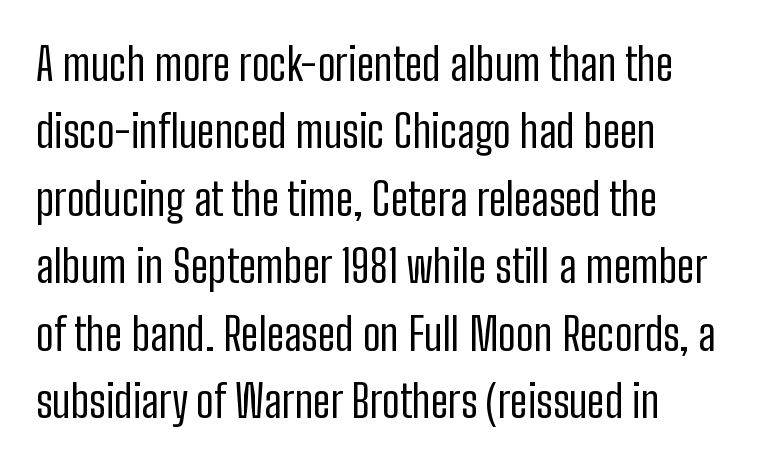
{"serif": "no", "italic": "no", "bold": "no", "weight": "regular", "width": "condensed", "stroke_contrast": "low", "x_height": "medium", "monospaced": "no", "underline": "no", "line_spacing": "normal", "line_spacing_ratio": 1.5, "letter_spacing": "normal", "letter_spacing_em": 0.0, "glyph_px": 45}
